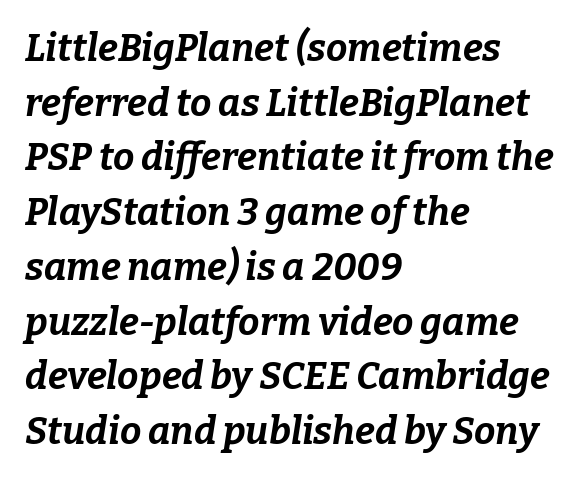
Quick note: italic. These lines sit exactly where default settings would place them. Here the designer chose a conventional face with non-uniform glyph widths. Observe the ordinary spacing: letters are neighbours, not strangers.
